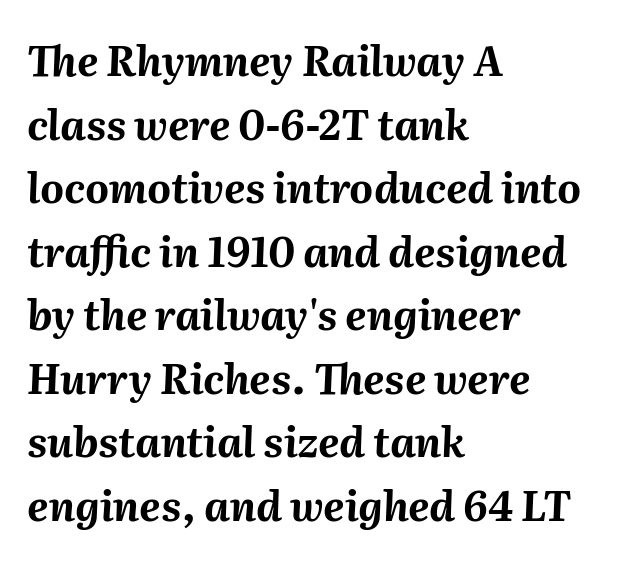
Q: Is the text bold? A: Yes.
Q: Is the text italic (slanted)? A: Yes, it leans right by about 2 degrees.
Q: Is the text underlined? A: No.
Q: How is the paragraph aligned? A: Left-aligned.
Q: Is the spacing between letters normal or unusually wide? A: Normal.
Q: Is the spacing between lines tight, normal or loose? A: Normal.
Q: Width (condensed, normal, or wide)? A: Normal.
Q: Stroke contrast? A: Medium.
Q: x-height? A: Medium.
Q: Monospaced? A: No.
